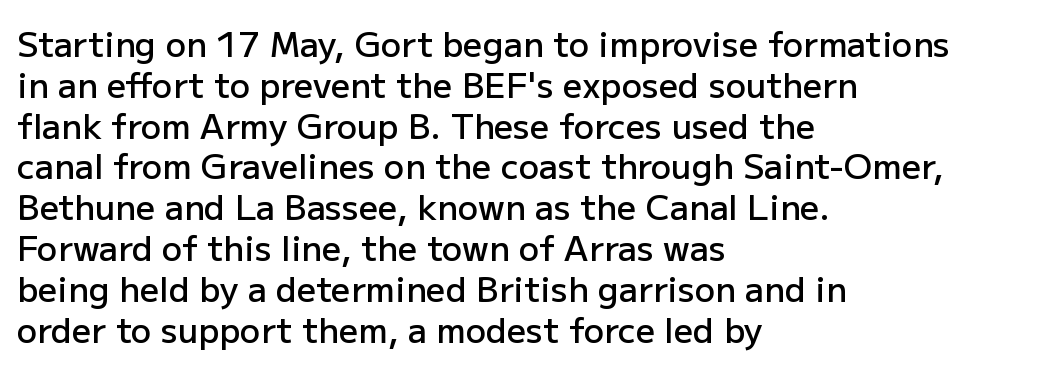
Left-aligned paragraph, ragged on the right. Observe the absence of serifs on each vertical stroke in this sample. The space beneath each line is pristine and unruled. The glyphs have the mass of a demibold cut, below bold. The face used here is proportionally spaced, like ordinary book or web type.
